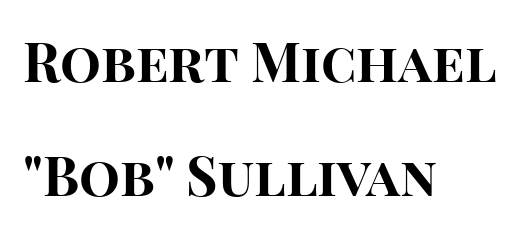
The image shows 54 px bold sans-serif type, upright; set left-aligned, loose line spacing (2.11x), normal letter spacing, not underlined; high stroke contrast and a large x-height.
